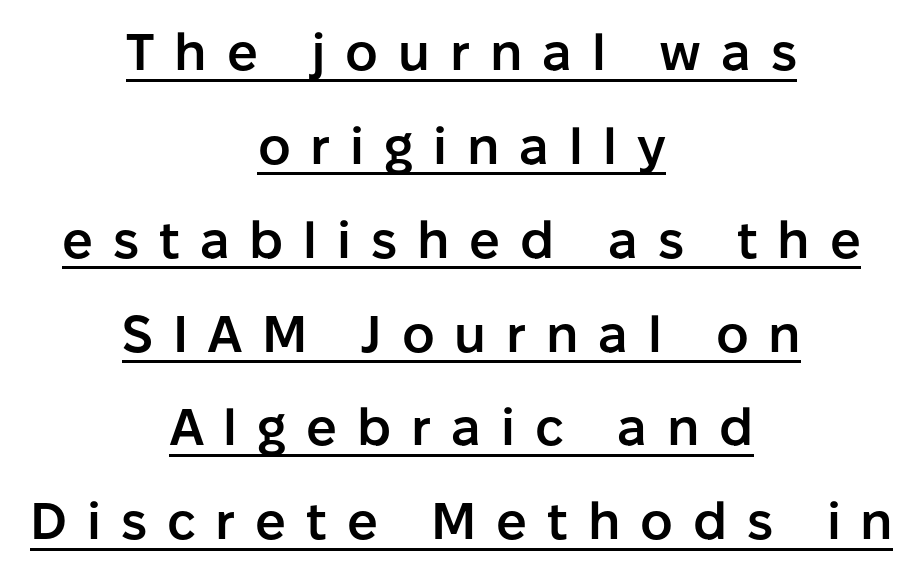
{"serif": "no", "italic": "no", "bold": "semi", "weight": "semibold", "width": "normal", "stroke_contrast": "low", "x_height": "medium", "monospaced": "no", "underline": "yes", "align": "center", "line_spacing_ratio": 1.84, "letter_spacing": "wide", "letter_spacing_em": 0.39, "glyph_px": 51}
